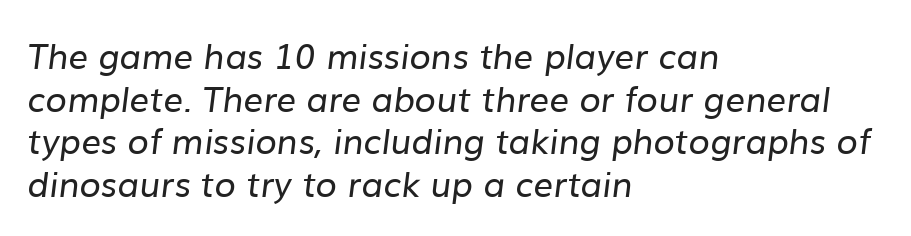
{"serif": "no", "bold": "no", "weight": "regular", "width": "normal", "stroke_contrast": "low", "x_height": "medium", "monospaced": "no", "underline": "no", "align": "left", "line_spacing_ratio": 1.22, "letter_spacing": "normal", "letter_spacing_em": 0.0, "glyph_px": 35}
